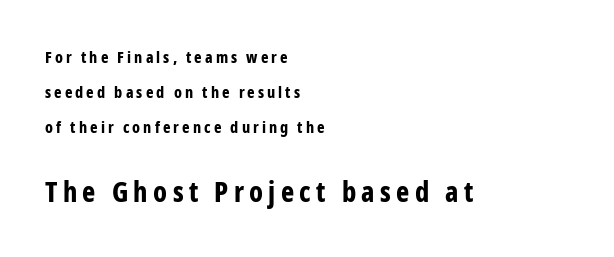
The image shows 28 px bold, condensed sans-serif type, upright; set left-aligned, loose line spacing (2.18x), not underlined; the second (bottom) block is 1.75x larger; low stroke contrast and a medium x-height.
